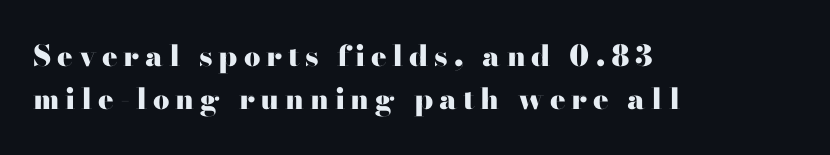
How would I describe the line gaps? Plain and ordinary. Thick stems and heavy bowls — unmistakably bold. No italicization has been applied; the sample stays upright. What kind of face is this? One with serifs. How are the letters spaced? Widely, with obvious added tracking.
